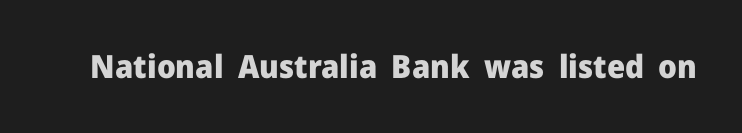
The image shows 32 px heavy sans-serif type, upright; set normal letter spacing, not underlined; low stroke contrast and a medium x-height.
